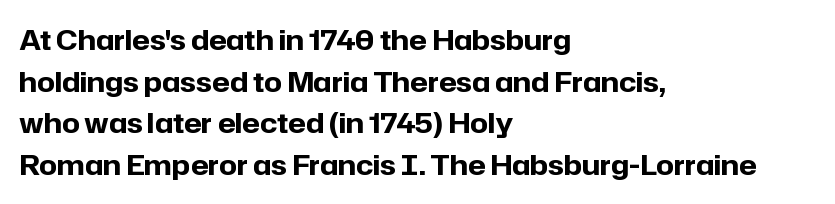
This rendering uses left alignment, leaving the right contour irregular. This is sans-serif lettering, the kind often seen on screens and signage. Do the letters lean? They stand straight. Glyph-to-glyph distance matches everyday printed text. Students, observe: this is what conventionally led text looks like.
